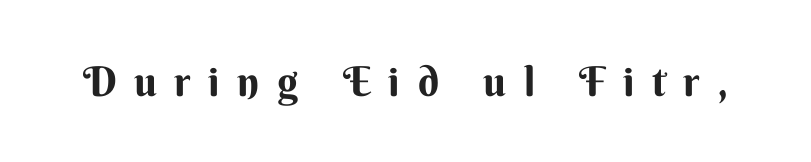
The line texture is sparse and dotted thanks to wide tracking. Character widths vary here, with narrow letters taking less room than wide ones. The foot of each line stays bare and open. Stroke terminals: plain, sans-serif. Italic: no, the glyphs are upright roman.
